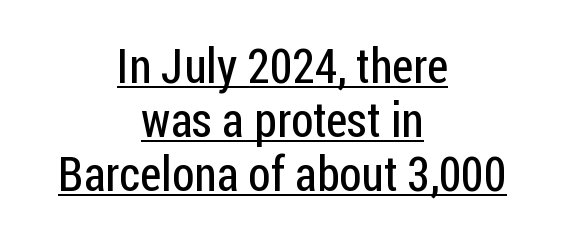
Q: Is the text bold? A: No.
Q: Is the text italic (slanted)? A: No, it is upright.
Q: Is the typeface a serif or a sans-serif typeface? A: Sans-serif.
Q: Is the text underlined? A: Yes.
Q: How is the paragraph aligned? A: Centered.
Q: Is the spacing between letters normal or unusually wide? A: Normal.
Q: Is the spacing between lines tight, normal or loose? A: Tight.
Q: Width (condensed, normal, or wide)? A: Condensed.
Q: Stroke contrast? A: Low.
Q: x-height? A: Medium.
Q: Monospaced? A: No.
